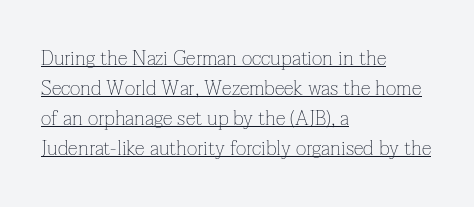
The image shows 20 px text type, upright; set left-aligned, normal line spacing (1.5x), normal letter spacing, underlined.
